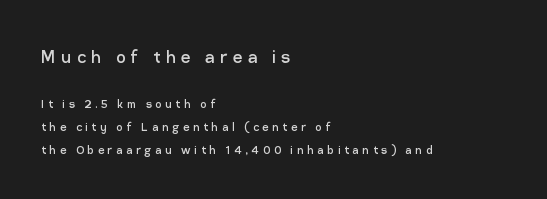
{"italic": "no", "bold": "no", "underline": "no", "align": "left", "line_spacing": "normal", "line_spacing_ratio": 1.66, "letter_spacing": "wide", "letter_spacing_em": 0.25, "larger_block": "first", "size_ratio": 1.5, "glyph_px": 21}
